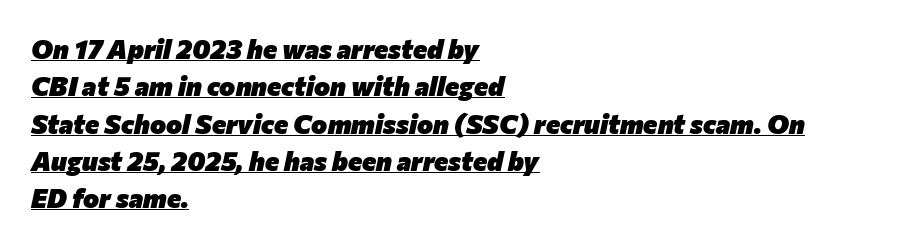
{"italic": "yes", "lean": "right", "slant_degrees": 12, "bold": "yes", "underline": "yes", "align": "left", "line_spacing": "normal", "line_spacing_ratio": 1.38, "letter_spacing": "normal", "letter_spacing_em": 0.0, "glyph_px": 27}
